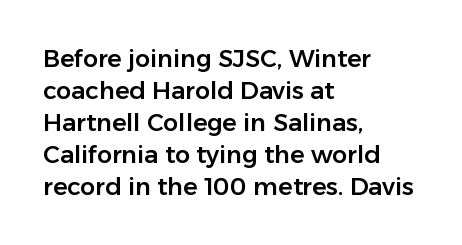
The image shows 24 px text type, upright; set left-aligned, normal line spacing (1.33x), normal letter spacing, not underlined.
